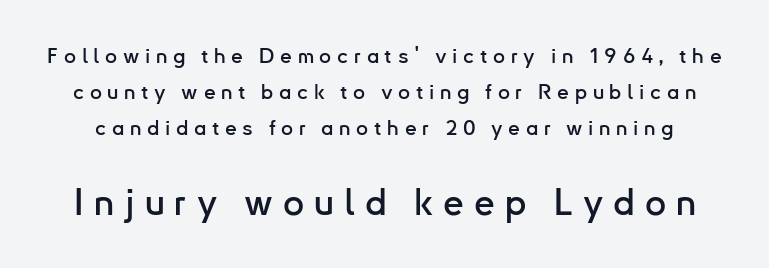
The image shows 37 px sans-serif type, upright; set line spacing 1.72x, unusually wide letter spacing (+0.27 em), not underlined; the second (bottom) block is 1.76x larger; low stroke contrast and a small x-height.
